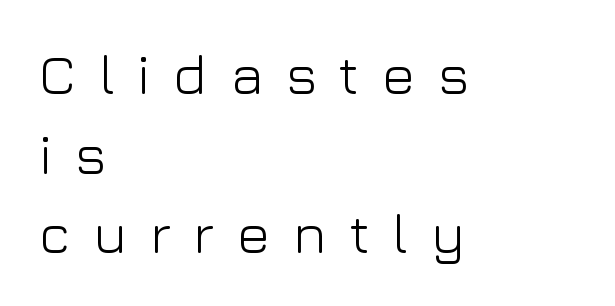
{"serif": "no", "italic": "no", "bold": "no", "weight": "light", "width": "normal", "stroke_contrast": "low", "x_height": "medium", "monospaced": "no", "underline": "no", "align": "left", "line_spacing": "normal", "line_spacing_ratio": 1.42, "letter_spacing": "wide", "letter_spacing_em": 0.4, "glyph_px": 56}
